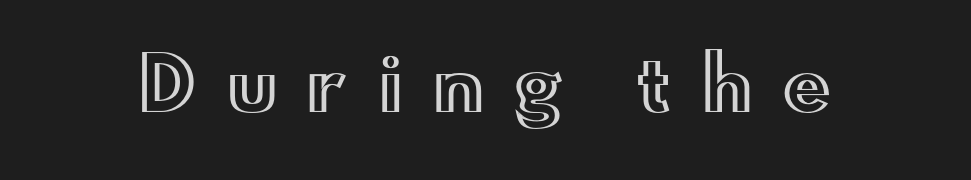
The image shows 73 px wide type, upright; set unusually wide letter spacing (+0.41 em), not underlined; a small x-height.
